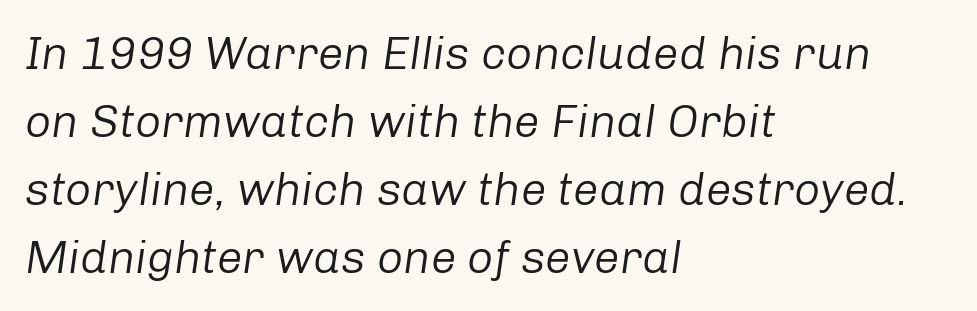
Reading down the block, your eye returns to a fixed left position each line. The face used here is rendered with its standard letterfit. Bare-footed words on every line. Note the varied advance widths — an 'i' is clearly narrower than an 'm'. Quick note: italic.
